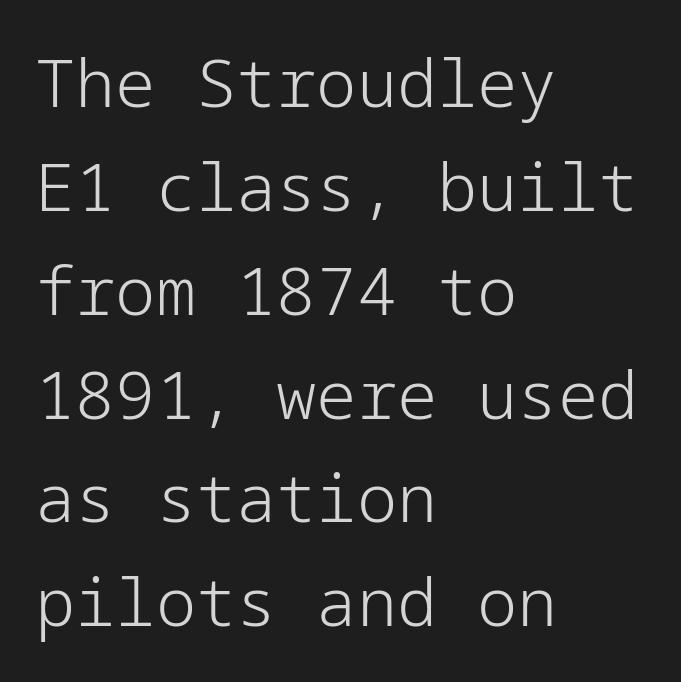
Caption: standard tracking, unaltered. Horizontal alignment here is leftward, the default for most running prose. Vertical stems look standard width or narrower in stroke. Characters remain perfectly vertical along every line. The glyphs are unaccompanied by any horizontal stroke below them. The passage shown stacks its lines at a standard gap.
